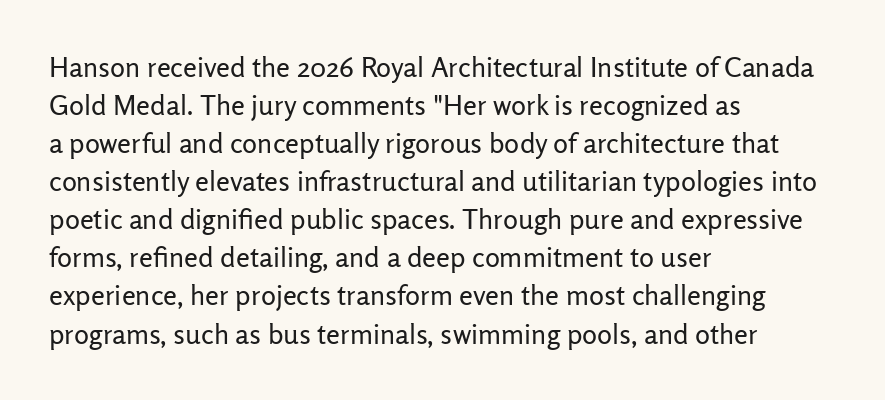
The image shows 28 px regular-weight sans-serif type, upright; set left-aligned, normal line spacing (1.36x), normal letter spacing, not underlined; low stroke contrast and a medium x-height.
